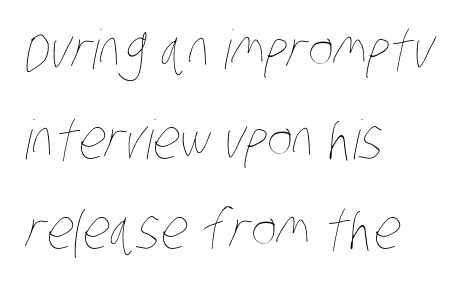
The image shows 54 px thin, condensed type; set left-aligned, normal line spacing (1.67x), normal letter spacing, not underlined; low stroke contrast and a large x-height.
